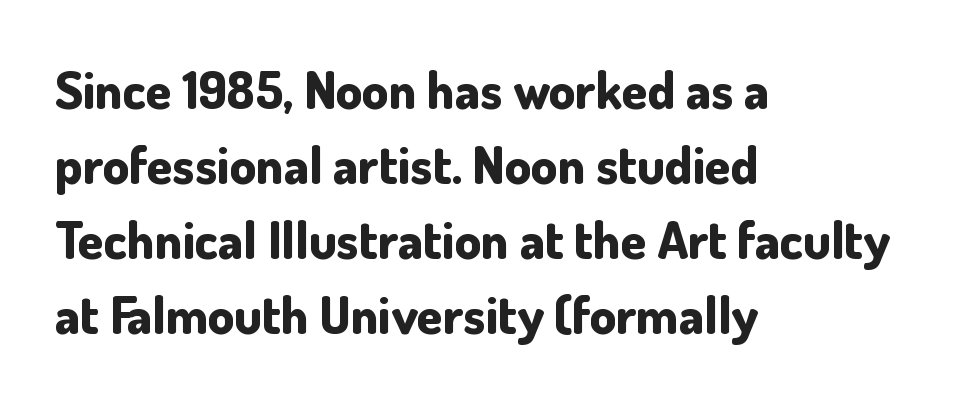
Weight: bold. Nothing sits at the stroke ends, so this counts as sans-serif. Just letters on the line, the space beneath them empty. A classic flush-left, rag-right setting is used for this passage. Every character sits straight up, as roman type does. Each new line begins a customary step beneath the previous one.
